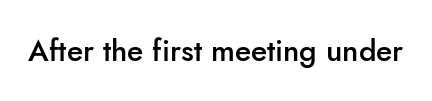
The image shows 30 px semibold sans-serif type, upright; set normal letter spacing, not underlined; low stroke contrast and a small x-height.
